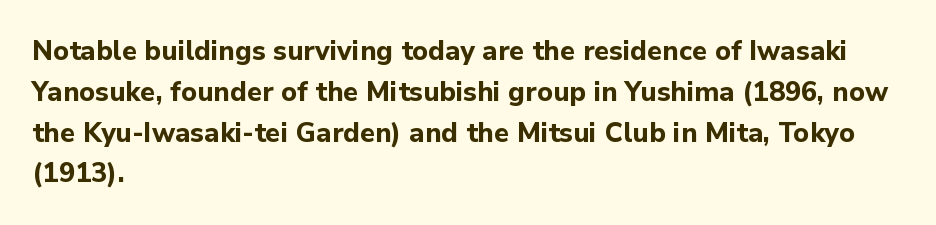
Q: Is the text bold? A: Yes.
Q: Is the text italic (slanted)? A: No, it is upright.
Q: Is the text underlined? A: No.
Q: How is the paragraph aligned? A: Left-aligned.
Q: Is the spacing between letters normal or unusually wide? A: Normal.
Q: Is the spacing between lines tight, normal or loose? A: Normal.
